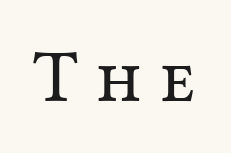
Q: Is the text bold? A: No.
Q: Is the text italic (slanted)? A: No, it is upright.
Q: Is the typeface a serif or a sans-serif typeface? A: Serif.
Q: Is the text underlined? A: No.
Q: Is the spacing between letters normal or unusually wide? A: Unusually wide.
Q: Width (condensed, normal, or wide)? A: Normal.
Q: Stroke contrast? A: Medium.
Q: x-height? A: Medium.
Q: Monospaced? A: No.
